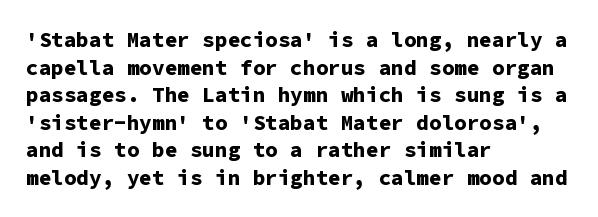
{"italic": "no", "bold": "yes", "underline": "no", "align": "left", "line_spacing": "normal", "line_spacing_ratio": 1.31, "letter_spacing": "normal", "letter_spacing_em": 0.0, "glyph_px": 21}
